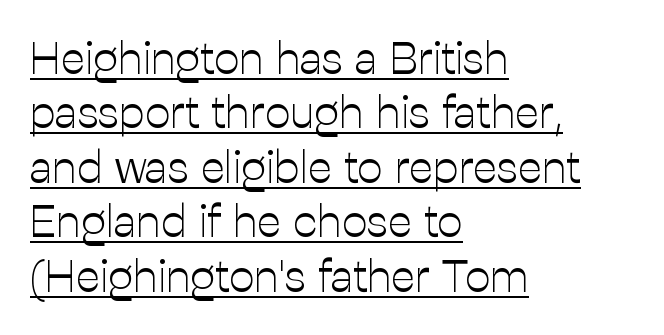
{"serif": "no", "italic": "no", "bold": "no", "weight": "light", "width": "normal", "stroke_contrast": "low", "x_height": "medium", "monospaced": "no", "underline": "yes", "align": "left", "line_spacing_ratio": 1.21, "letter_spacing": "normal", "letter_spacing_em": 0.0, "glyph_px": 45}
